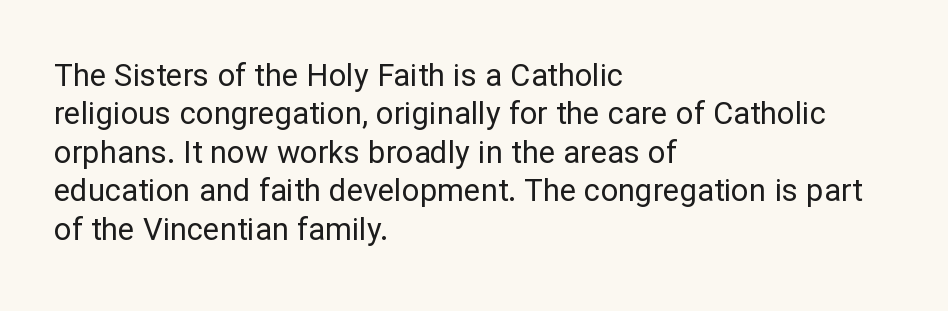
Descenders hang freely into open space. Check where the strokes stop: nothing finishes them off — pure sans. Character widths vary here, with narrow letters taking less room than wide ones. The strokes are not fattened; the text isn't bold. Words appear dense and cohesive because spacing is normal.
